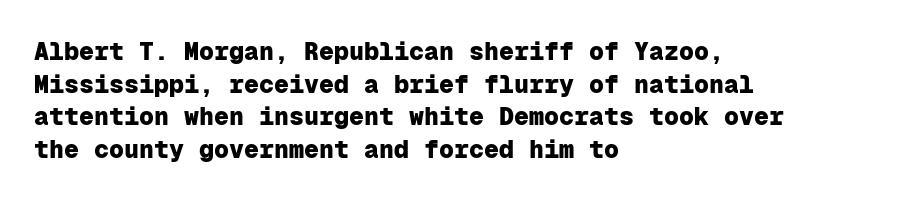
{"italic": "no", "bold": "yes", "underline": "no", "align": "left", "line_spacing": "normal", "line_spacing_ratio": 1.31, "letter_spacing": "normal", "letter_spacing_em": 0.0, "glyph_px": 25}
